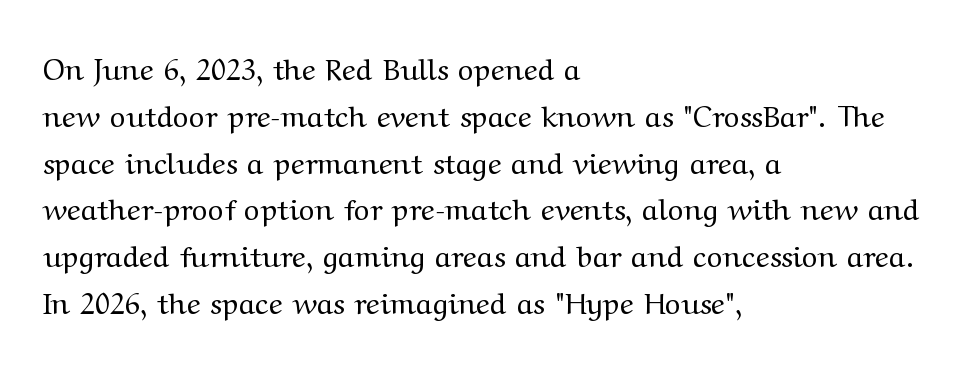
{"serif": "yes", "italic": "no", "bold": "no", "weight": "regular", "width": "wide", "stroke_contrast": "medium", "x_height": "medium", "monospaced": "no", "underline": "no", "align": "left", "line_spacing": "normal", "line_spacing_ratio": 1.56, "letter_spacing": "normal", "letter_spacing_em": 0.0, "glyph_px": 30}
